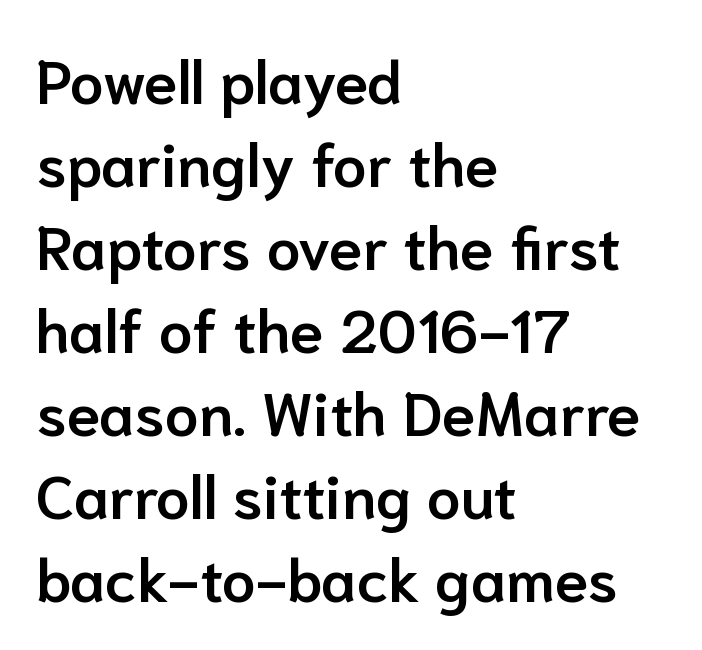
Q: Is the text bold? A: Semi-bold.
Q: Is the text italic (slanted)? A: No, it is upright.
Q: Is the typeface a serif or a sans-serif typeface? A: Sans-serif.
Q: Is the text underlined? A: No.
Q: How is the paragraph aligned? A: Left-aligned.
Q: Is the spacing between letters normal or unusually wide? A: Normal.
Q: Is the spacing between lines tight, normal or loose? A: Normal.
Q: Width (condensed, normal, or wide)? A: Normal.
Q: Stroke contrast? A: Low.
Q: x-height? A: Medium.
Q: Monospaced? A: No.
